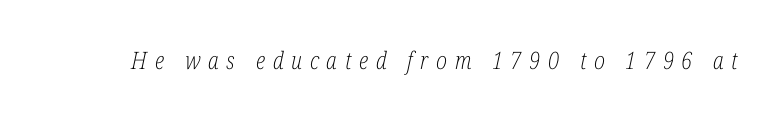
Q: Is the text bold? A: No.
Q: Is the text italic (slanted)? A: Yes, it leans right by about 12 degrees.
Q: Is the text underlined? A: No.
Q: Is the spacing between letters normal or unusually wide? A: Unusually wide.
